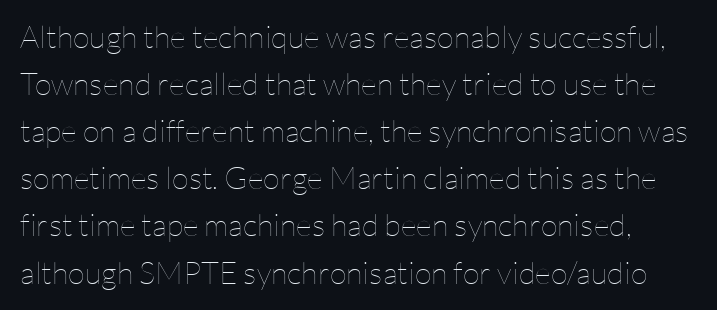
{"italic": "no", "bold": "no", "weight": "thin", "width": "normal", "stroke_contrast": "low", "x_height": "medium", "monospaced": "no", "underline": "no", "line_spacing": "normal", "line_spacing_ratio": 1.52, "letter_spacing": "normal", "letter_spacing_em": 0.0, "glyph_px": 31}
